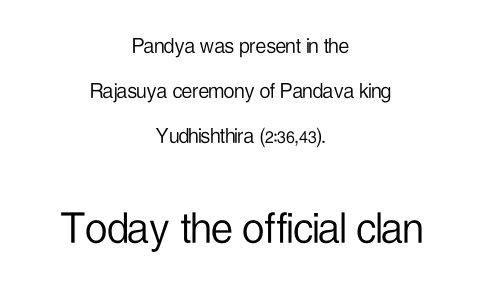
The image shows 49 px light, condensed sans-serif type, upright; set centered, line spacing 1.87x, normal letter spacing, not underlined; the second (bottom) block is 2.04x larger; low stroke contrast and a medium x-height.
